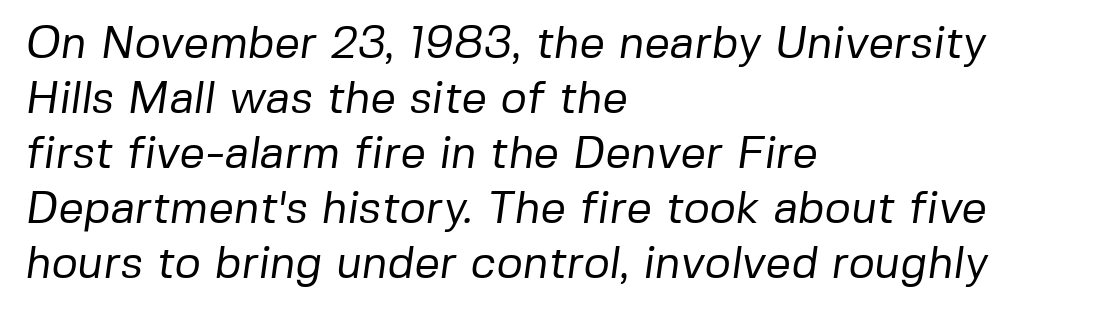
{"serif": "no", "bold": "no", "weight": "regular", "width": "normal", "stroke_contrast": "low", "x_height": "medium", "monospaced": "no", "underline": "no", "align": "left", "line_spacing_ratio": 1.22, "letter_spacing": "normal", "letter_spacing_em": 0.0, "glyph_px": 45}
